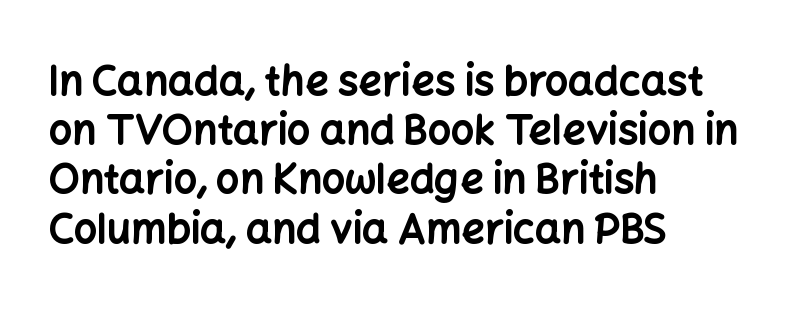
Q: Is the text bold? A: Yes.
Q: Is the text italic (slanted)? A: No, it is upright.
Q: Is the typeface a serif or a sans-serif typeface? A: Sans-serif.
Q: Is the text underlined? A: No.
Q: How is the paragraph aligned? A: Left-aligned.
Q: Is the spacing between letters normal or unusually wide? A: Normal.
Q: Width (condensed, normal, or wide)? A: Normal.
Q: Stroke contrast? A: Low.
Q: x-height? A: Medium.
Q: Monospaced? A: No.
